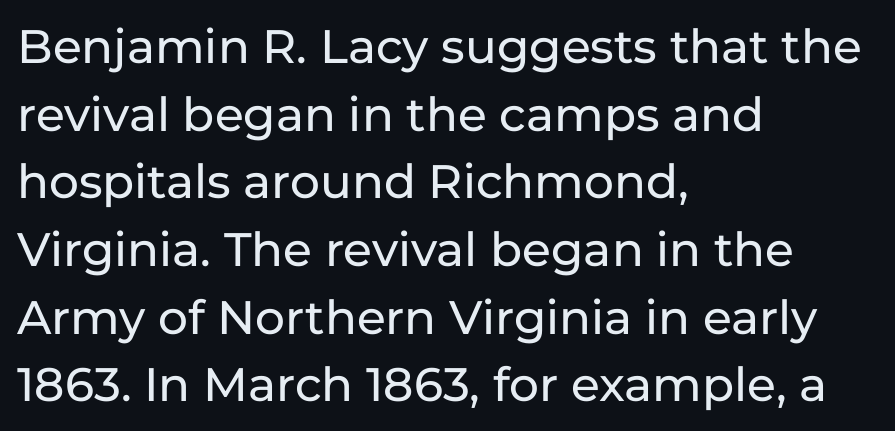
The image shows 47 px sans-serif type, upright; set left-aligned, normal line spacing (1.44x), normal letter spacing, not underlined; low stroke contrast and a medium x-height.
